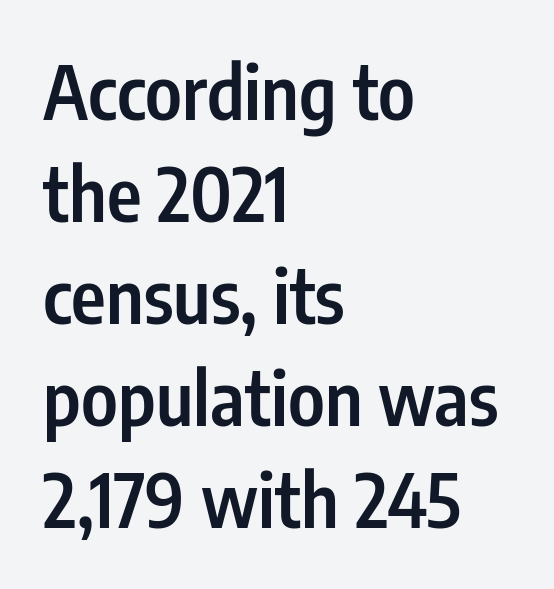
{"serif": "no", "italic": "no", "bold": "semi", "weight": "semibold", "width": "condensed", "stroke_contrast": "low", "x_height": "medium", "monospaced": "no", "underline": "no", "align": "left", "line_spacing": "normal", "line_spacing_ratio": 1.38, "letter_spacing": "normal", "letter_spacing_em": 0.0, "glyph_px": 74}
